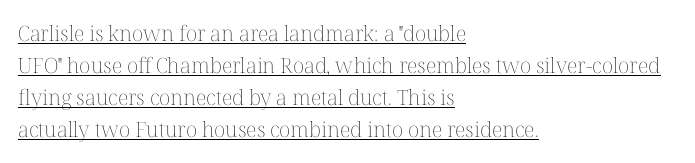
Q: Is the text bold? A: No.
Q: Is the text italic (slanted)? A: No, it is upright.
Q: Is the text underlined? A: Yes.
Q: How is the paragraph aligned? A: Left-aligned.
Q: Is the spacing between letters normal or unusually wide? A: Normal.
Q: Is the spacing between lines tight, normal or loose? A: Normal.
